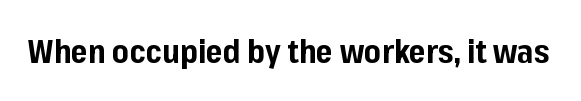
The image shows 32 px bold sans-serif type, upright; set normal letter spacing, not underlined; low stroke contrast and a medium x-height.
